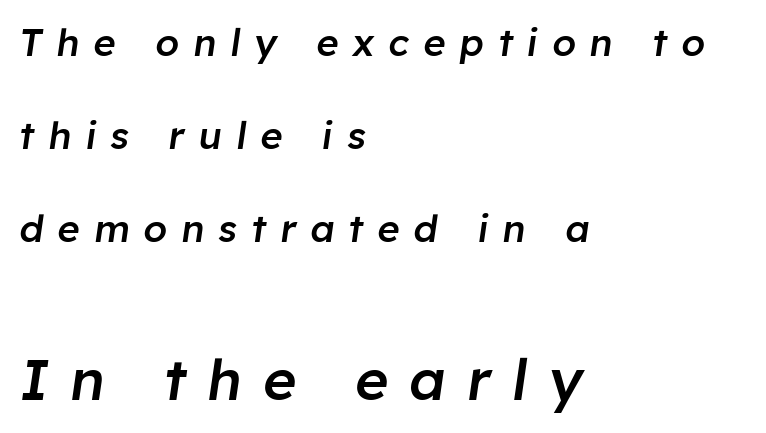
The image shows 57 px semibold type, italic (leaning right); set left-aligned, loose line spacing (2.45x), unusually wide letter spacing (+0.37 em), not underlined; the second (bottom) block is 1.5x larger; low stroke contrast and a medium x-height.
